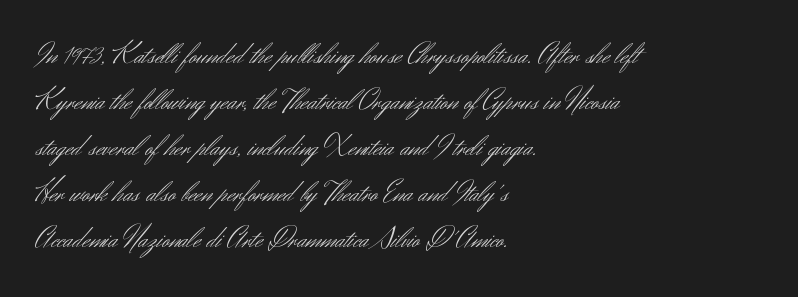
The image shows 30 px light sans-serif type; set left-aligned, normal line spacing (1.53x), normal letter spacing, not underlined; medium stroke contrast and a small x-height.
